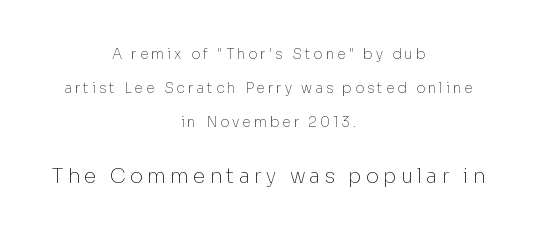
Rendered with straight, roman letterforms. The text block is weighted toward neither margin, spreading evenly from the middle. How are the letters spaced? Widely, with obvious added tracking. Horizontal bands of white between lines are thick stripes. Top chunk: small. Bottom chunk: large.
